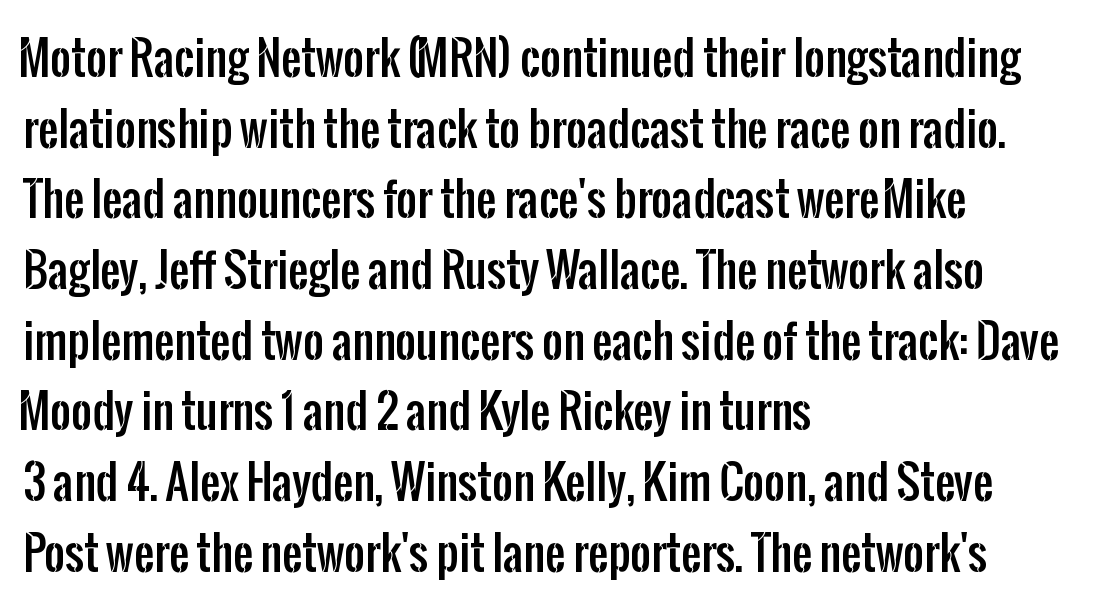
{"serif": "no", "italic": "no", "width": "condensed", "stroke_contrast": "low", "x_height": "medium", "monospaced": "no", "underline": "no", "align": "left", "line_spacing": "normal", "line_spacing_ratio": 1.57, "letter_spacing": "normal", "letter_spacing_em": 0.0, "glyph_px": 45}
